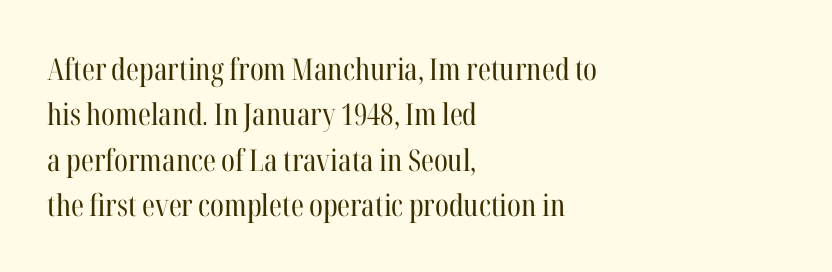
The image shows 30 px regular-weight, condensed serif type, upright; set left-aligned, normal line spacing (1.51x), normal letter spacing, not underlined; high stroke contrast and a medium x-height.
